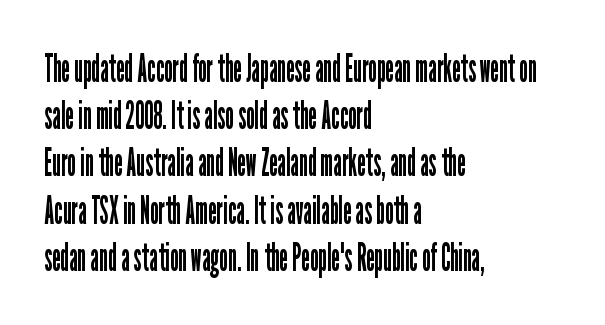
{"serif": "no", "italic": "no", "bold": "no", "weight": "regular", "width": "condensed", "stroke_contrast": "low", "x_height": "medium", "monospaced": "no", "underline": "no", "align": "left", "line_spacing_ratio": 1.21, "letter_spacing": "normal", "letter_spacing_em": 0.0, "glyph_px": 39}
